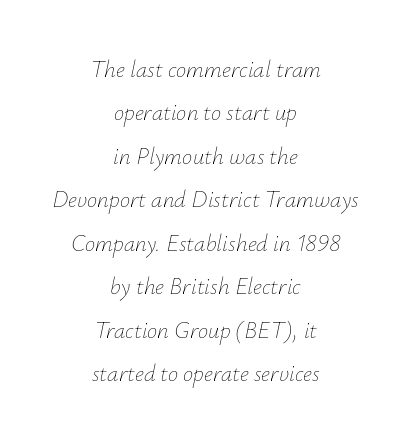
Q: Is the text bold? A: No.
Q: Is the text italic (slanted)? A: Yes, it leans right by about 12 degrees.
Q: Is the text underlined? A: No.
Q: How is the paragraph aligned? A: Centered.
Q: Is the spacing between letters normal or unusually wide? A: Normal.
